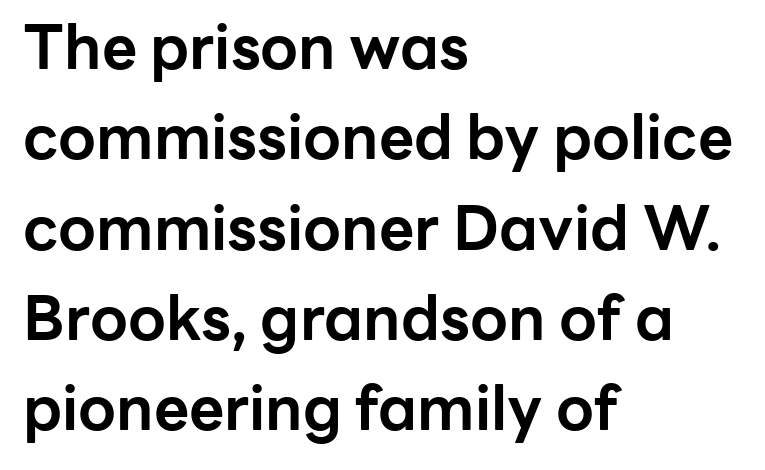
Do the characters align in a grid? No, the font is proportional. Layout note: lines flush left. Words appear dense and cohesive because spacing is normal. As a designer I'd log this as weight 700, bold. Leading: standard.
